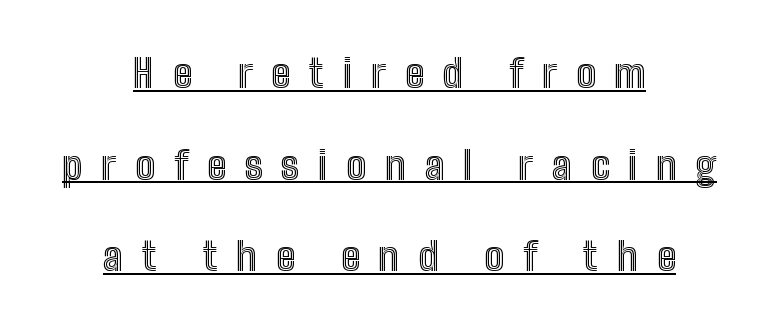
{"italic": "no", "width": "condensed", "x_height": "medium", "monospaced": "no", "underline": "yes", "align": "center", "line_spacing": "loose", "line_spacing_ratio": 2.35, "letter_spacing": "wide", "letter_spacing_em": 0.48, "glyph_px": 39}
